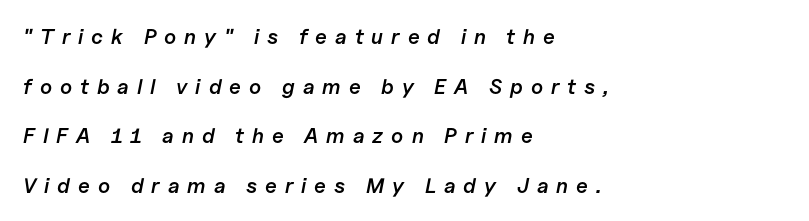
{"italic": "yes", "lean": "right", "slant_degrees": 11, "bold": "semi", "underline": "no", "align": "left", "line_spacing": "loose", "line_spacing_ratio": 2.36, "letter_spacing": "wide", "letter_spacing_em": 0.38, "glyph_px": 21}
